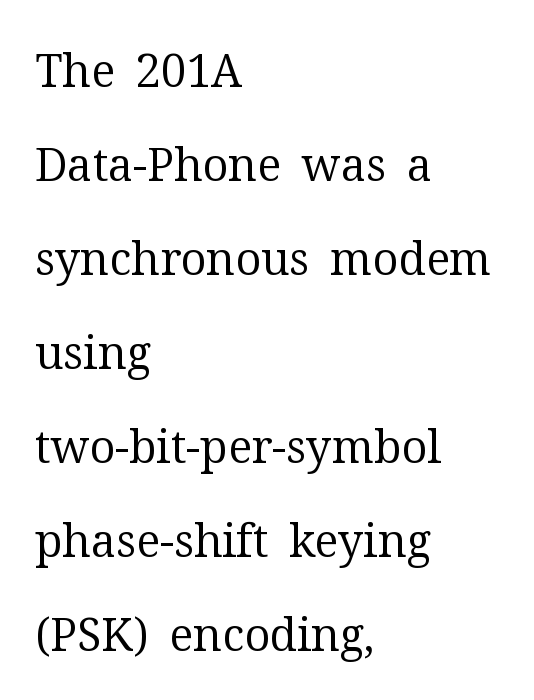
The setting favours the left margin, as ordinary paragraphs usually do. The face used here is proportionally spaced, like ordinary book or web type. The lettering holds an erect, upright posture throughout. Is the stroke heavy? The answer is a plain regular-or-lighter. The tracking reads as untouched default to a designer's eye. Descenders are the only things crossing below the line.
